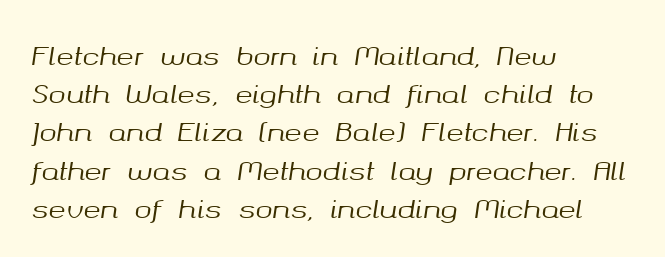
{"italic": "yes", "lean": "right", "slant_degrees": 8, "underline": "no", "align": "left", "line_spacing": "normal", "line_spacing_ratio": 1.47, "letter_spacing": "normal", "letter_spacing_em": 0.0, "glyph_px": 26}
